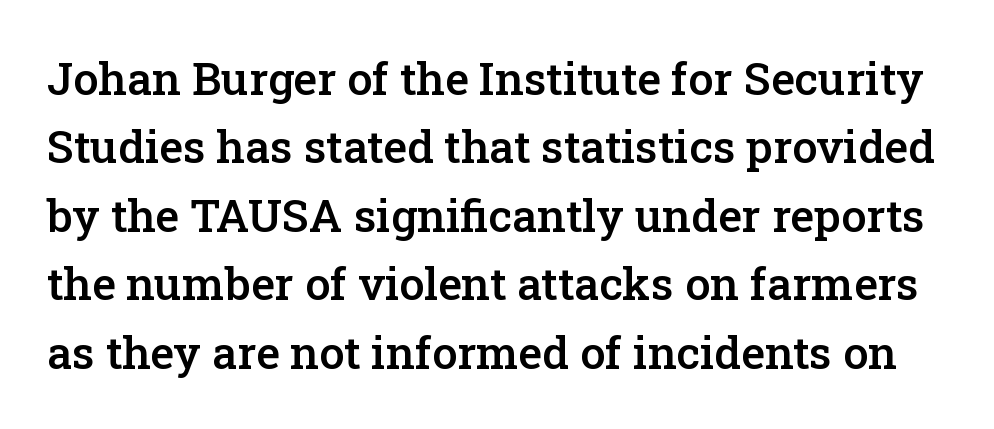
{"serif": "yes", "italic": "no", "bold": "semi", "weight": "semibold", "width": "normal", "stroke_contrast": "low", "x_height": "medium", "monospaced": "no", "underline": "no", "line_spacing": "normal", "line_spacing_ratio": 1.52, "letter_spacing": "normal", "letter_spacing_em": 0.0, "glyph_px": 45}
